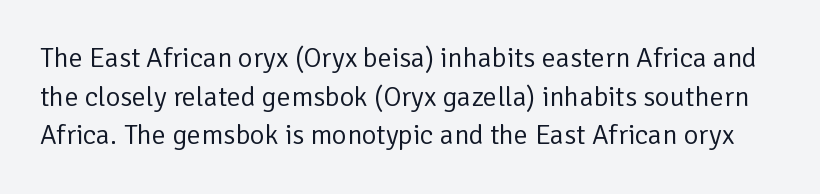
{"serif": "no", "italic": "no", "bold": "no", "weight": "regular", "width": "normal", "stroke_contrast": "low", "x_height": "medium", "monospaced": "no", "underline": "no", "line_spacing": "normal", "line_spacing_ratio": 1.38, "letter_spacing": "normal", "letter_spacing_em": 0.0, "glyph_px": 28}
